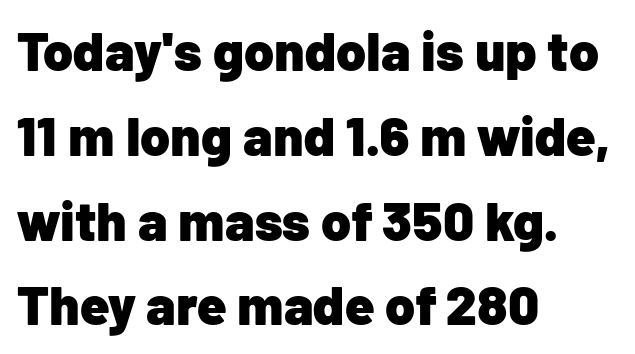
Typesetter's note: full bold, strokes at maximum text heaviness. Compared with typical body copy, the letter spacing here is the same. Is this a fixed-width face? No — the glyphs have proportional, varying widths. Nobody drew a line under any word here.
